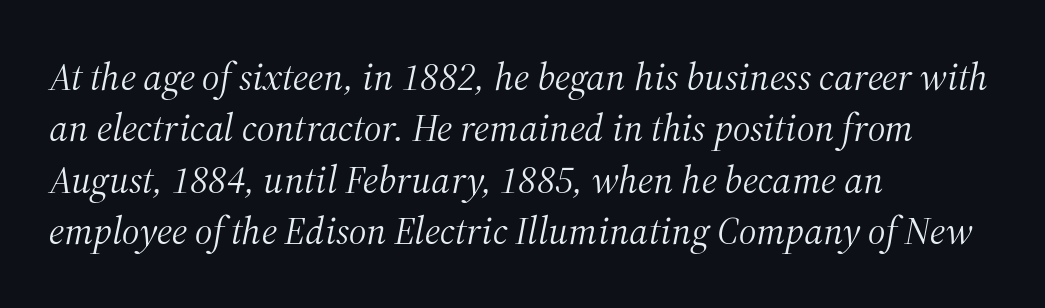
The image shows 39 px light serif type, italic (leaning right); set left-aligned, normal line spacing (1.32x), normal letter spacing, not underlined; medium stroke contrast and a medium x-height.
